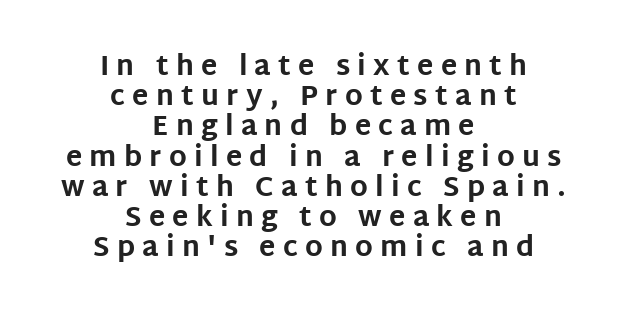
Q: Is the text bold? A: Yes.
Q: Is the text italic (slanted)? A: No, it is upright.
Q: Is the text underlined? A: No.
Q: How is the paragraph aligned? A: Centered.
Q: Is the spacing between letters normal or unusually wide? A: Unusually wide.
Q: Is the spacing between lines tight, normal or loose? A: Tight.
